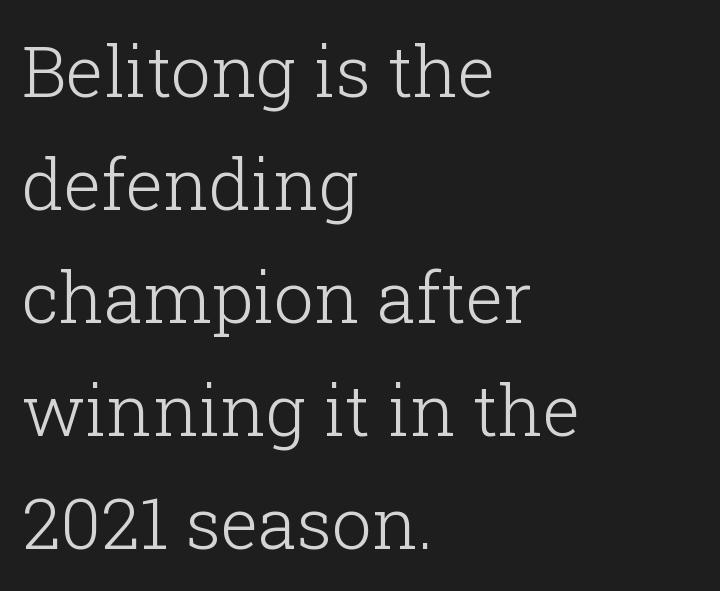
Each row of text sits above clean, open space. Each new line begins a customary step beneath the previous one. The typeface chosen for these lines features serifs. Where is the straight margin? On the left.
